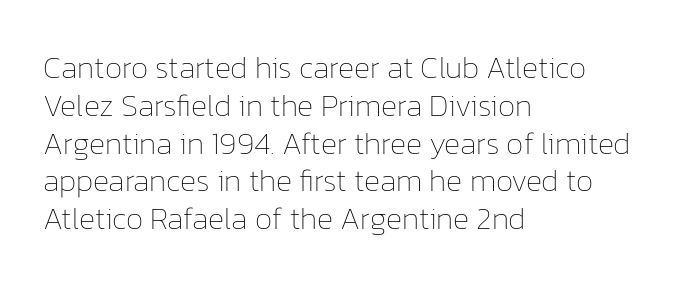
The image shows 31 px thin type, upright; set left-aligned, line spacing 1.22x, normal letter spacing, not underlined; low stroke contrast and a medium x-height.
